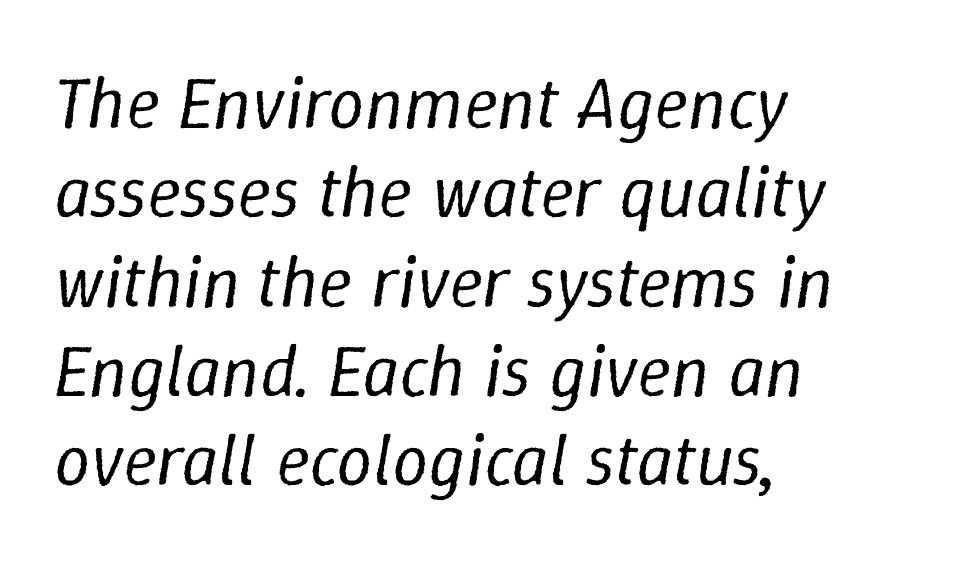
{"italic": "yes", "lean": "right", "slant_degrees": 9, "bold": "no", "weight": "regular", "width": "normal", "stroke_contrast": "low", "x_height": "medium", "monospaced": "no", "underline": "no", "align": "left", "line_spacing_ratio": 1.24, "letter_spacing": "normal", "letter_spacing_em": 0.0, "glyph_px": 72}
